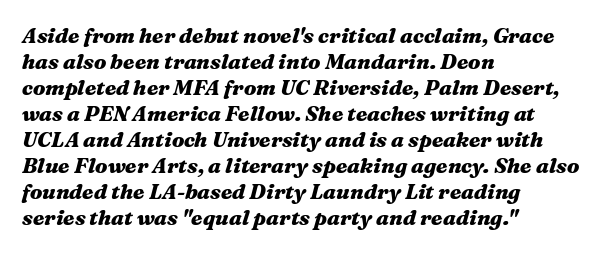
{"italic": "yes", "lean": "right", "slant_degrees": 16, "bold": "yes", "underline": "no", "align": "left", "line_spacing_ratio": 1.24, "letter_spacing": "normal", "letter_spacing_em": 0.0, "glyph_px": 21}
